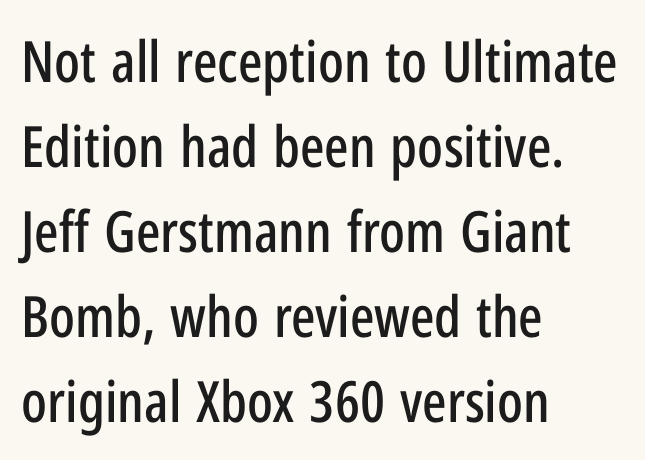
The image shows 57 px condensed sans-serif type, upright; set left-aligned, normal line spacing (1.49x), normal letter spacing, not underlined; low stroke contrast and a medium x-height.
